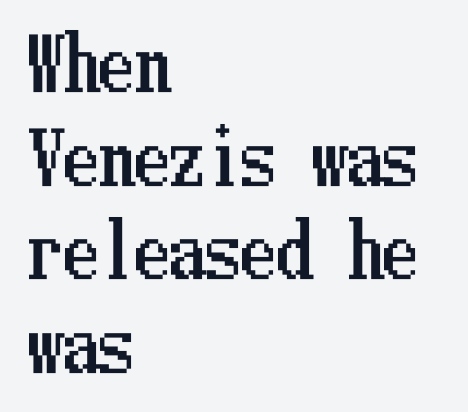
Q: Is the text italic (slanted)? A: No, it is upright.
Q: Is the text underlined? A: No.
Q: How is the paragraph aligned? A: Left-aligned.
Q: Is the spacing between letters normal or unusually wide? A: Normal.
Q: Is the spacing between lines tight, normal or loose? A: Normal.
Q: Width (condensed, normal, or wide)? A: Condensed.
Q: Stroke contrast? A: Low.
Q: x-height? A: Medium.
